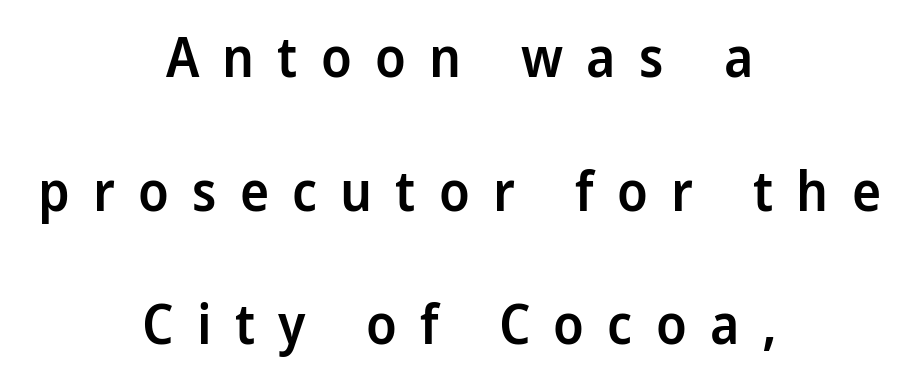
{"serif": "no", "italic": "no", "bold": "semi", "weight": "semibold", "width": "normal", "stroke_contrast": "low", "x_height": "medium", "monospaced": "no", "underline": "no", "align": "center", "line_spacing": "loose", "line_spacing_ratio": 2.43, "letter_spacing": "wide", "letter_spacing_em": 0.42, "glyph_px": 55}
